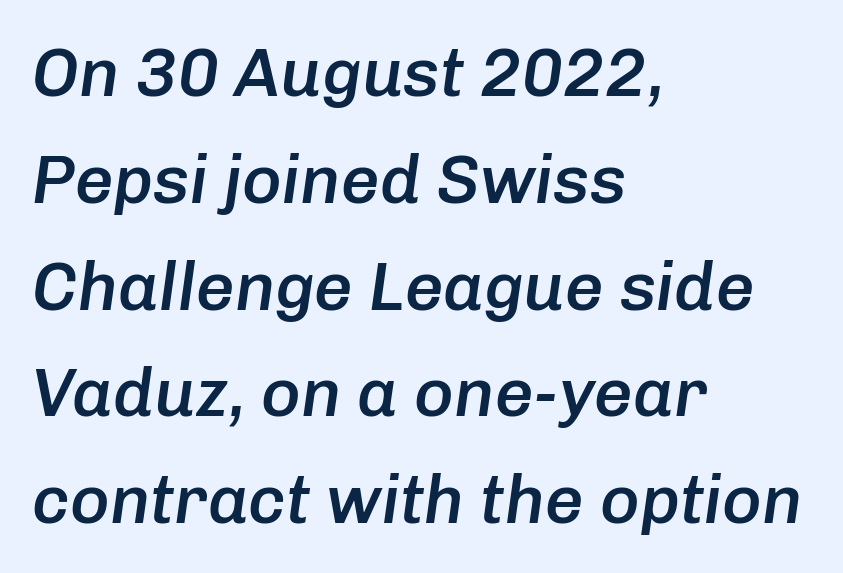
Q: Is the text bold? A: Semi-bold.
Q: Is the text italic (slanted)? A: Yes, it leans right by about 8 degrees.
Q: Is the text underlined? A: No.
Q: How is the paragraph aligned? A: Left-aligned.
Q: Is the spacing between letters normal or unusually wide? A: Normal.
Q: Is the spacing between lines tight, normal or loose? A: Normal.
Q: Width (condensed, normal, or wide)? A: Normal.
Q: Stroke contrast? A: Low.
Q: x-height? A: Medium.
Q: Monospaced? A: No.
